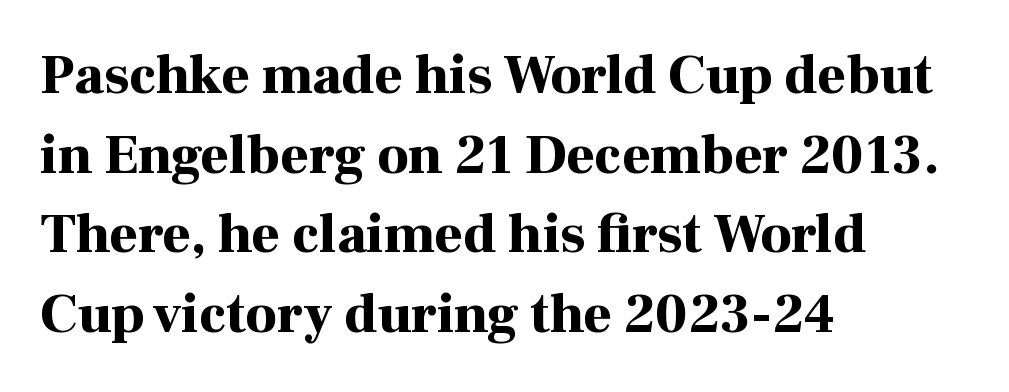
The image shows 55 px bold serif type, upright; set left-aligned, normal line spacing (1.45x), normal letter spacing, not underlined; high stroke contrast and a medium x-height.
